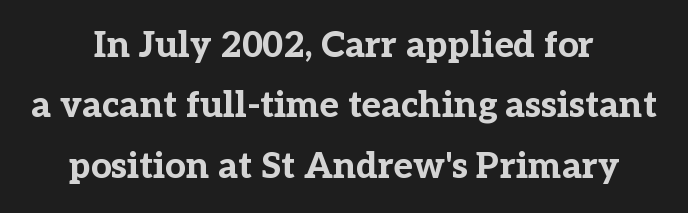
{"serif": "yes", "italic": "no", "bold": "yes", "weight": "bold", "width": "normal", "stroke_contrast": "low", "x_height": "medium", "monospaced": "no", "underline": "no", "align": "center", "line_spacing": "normal", "line_spacing_ratio": 1.68, "letter_spacing": "normal", "letter_spacing_em": 0.0, "glyph_px": 36}
